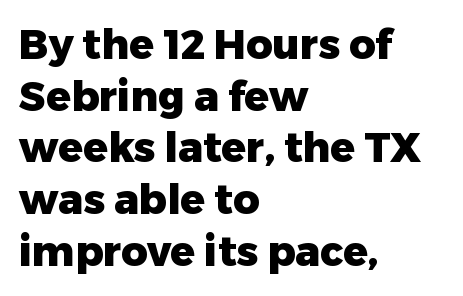
{"serif": "no", "italic": "no", "bold": "yes", "weight": "heavy", "width": "normal", "stroke_contrast": "low", "x_height": "medium", "monospaced": "no", "underline": "no", "align": "left", "line_spacing": "normal", "line_spacing_ratio": 1.26, "letter_spacing": "normal", "letter_spacing_em": 0.0, "glyph_px": 41}
